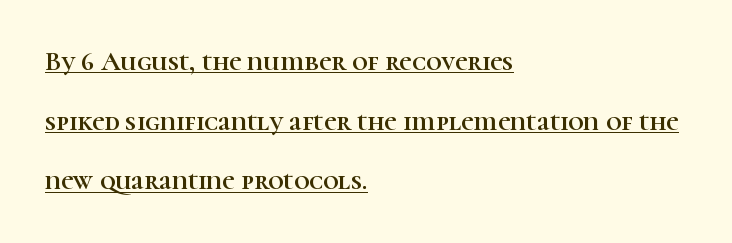
The image shows 27 px text type, upright; set left-aligned, loose line spacing (2.21x), normal letter spacing, underlined.
